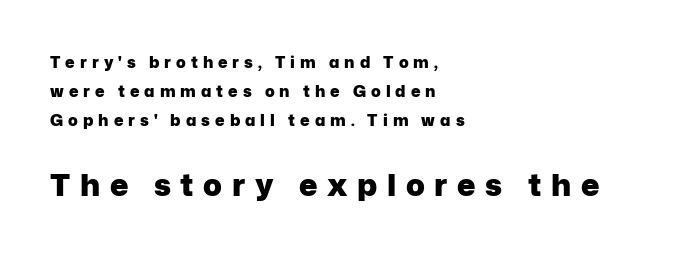
Q: Is the text bold? A: Yes.
Q: Is the text italic (slanted)? A: No, it is upright.
Q: Is the typeface a serif or a sans-serif typeface? A: Sans-serif.
Q: Is the text underlined? A: No.
Q: How is the paragraph aligned? A: Left-aligned.
Q: Is the spacing between letters normal or unusually wide? A: Unusually wide.
Q: Which block of text is set in a larger size, the first (top) or the second (bottom)? A: The second (bottom) one.
Q: Width (condensed, normal, or wide)? A: Normal.
Q: Stroke contrast? A: Low.
Q: x-height? A: Medium.
Q: Monospaced? A: No.
